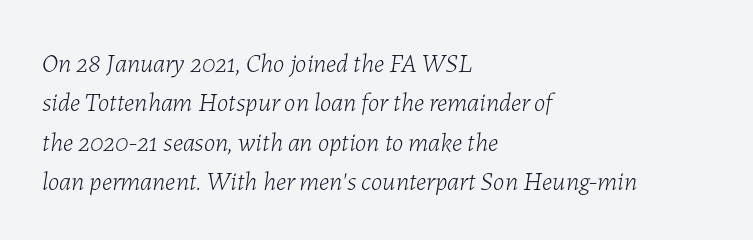
Whoever set this chose a conventional vertical rhythm. The specimen omits any rule beneath the text block's lines. Rendered with sloped, italic letterforms. Line starts are locked; line ends wander.
